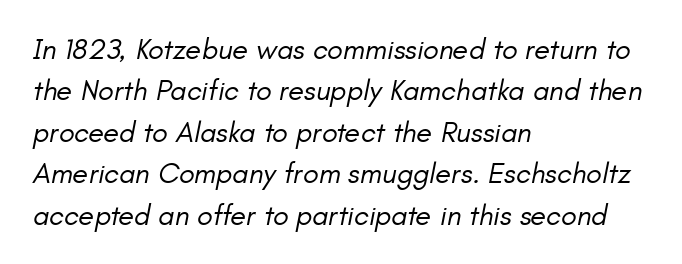
{"italic": "yes", "lean": "right", "slant_degrees": 11, "bold": "no", "weight": "regular", "width": "normal", "stroke_contrast": "low", "x_height": "small", "monospaced": "no", "underline": "no", "align": "left", "line_spacing": "normal", "line_spacing_ratio": 1.43, "letter_spacing": "normal", "letter_spacing_em": 0.0, "glyph_px": 29}
